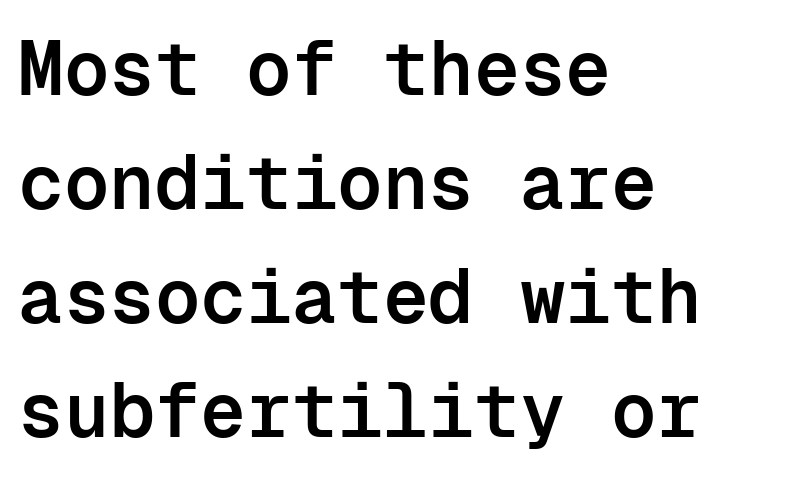
The image shows 76 px semibold sans-serif type, upright, monospaced; set left-aligned, normal line spacing (1.5x), normal letter spacing, not underlined; low stroke contrast and a medium x-height.
